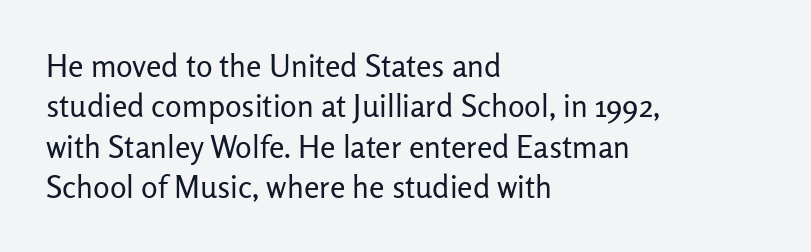
Descender tails drop into unmarked territory. Is the block centered? No — it sits flush against the left margin. You can tell it's not italic because the verticals are truly vertical. Do the characters align in a grid? No, the font is proportional.
